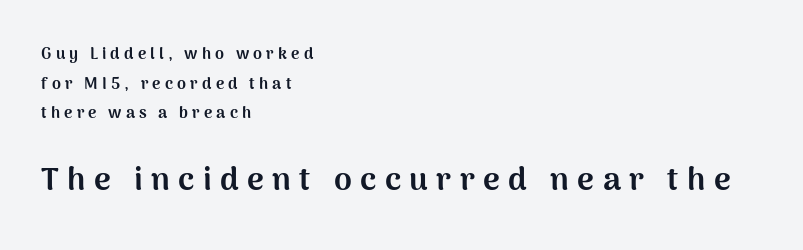
Q: Is the text bold? A: Yes.
Q: Is the text italic (slanted)? A: No, it is upright.
Q: Is the typeface a serif or a sans-serif typeface? A: Sans-serif.
Q: Is the text underlined? A: No.
Q: How is the paragraph aligned? A: Left-aligned.
Q: Is the spacing between letters normal or unusually wide? A: Unusually wide.
Q: Which block of text is set in a larger size, the first (top) or the second (bottom)? A: The second (bottom) one.
Q: Width (condensed, normal, or wide)? A: Normal.
Q: Stroke contrast? A: Medium.
Q: x-height? A: Medium.
Q: Monospaced? A: No.
